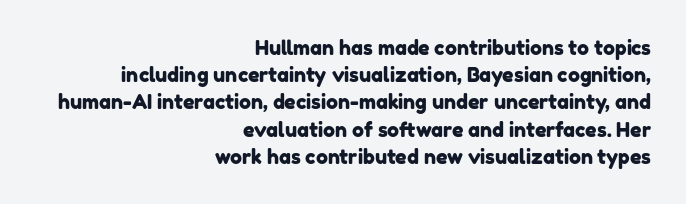
{"underline": "no", "align": "right", "line_spacing": "normal", "line_spacing_ratio": 1.36, "letter_spacing": "normal", "letter_spacing_em": 0.0, "glyph_px": 20}
